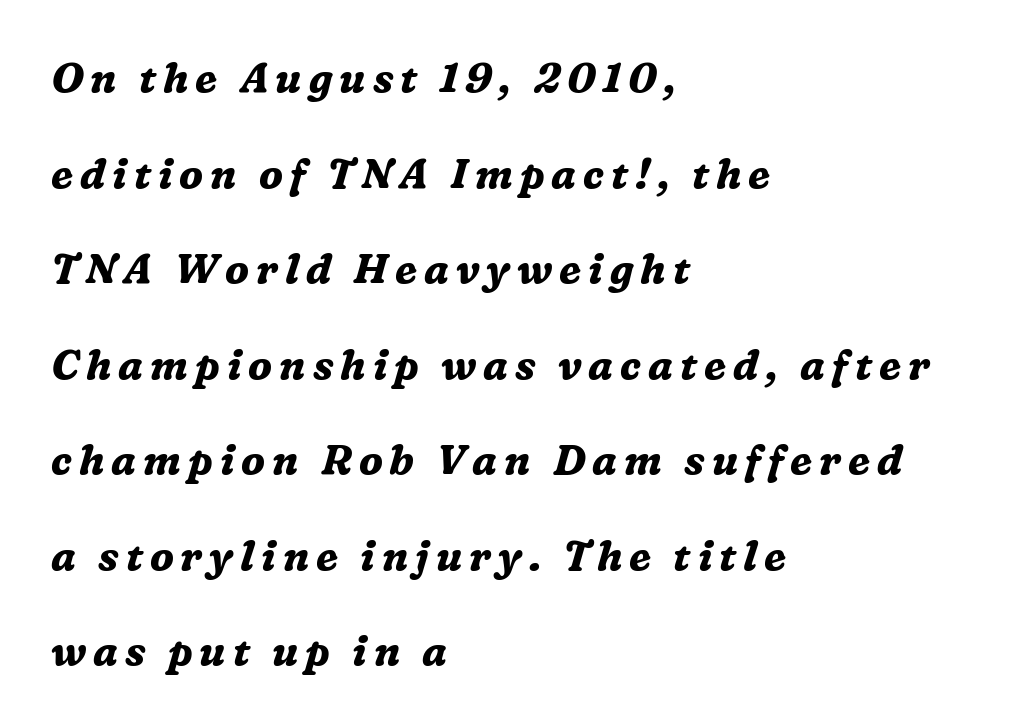
The image shows 41 px bold serif type, italic (leaning right); set left-aligned, loose line spacing (2.33x), not underlined; medium stroke contrast and a medium x-height.
